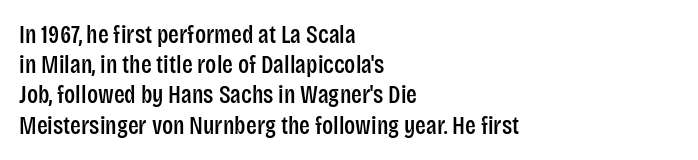
The image shows 25 px text type, upright; set left-aligned, line spacing 1.21x, normal letter spacing, not underlined.
